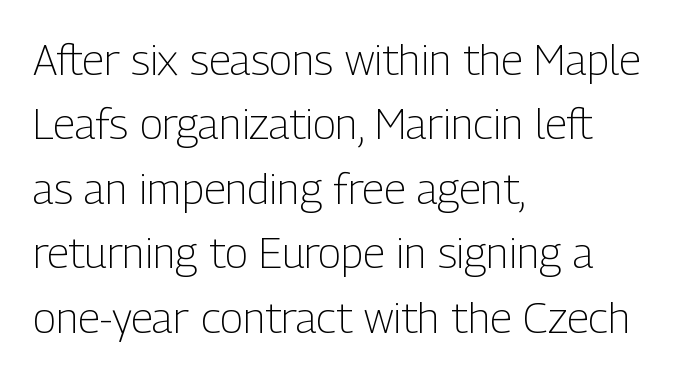
Q: Is the text bold? A: No.
Q: Is the text italic (slanted)? A: No, it is upright.
Q: Is the typeface a serif or a sans-serif typeface? A: Sans-serif.
Q: Is the text underlined? A: No.
Q: How is the paragraph aligned? A: Left-aligned.
Q: Is the spacing between letters normal or unusually wide? A: Normal.
Q: Is the spacing between lines tight, normal or loose? A: Normal.
Q: Width (condensed, normal, or wide)? A: Condensed.
Q: Stroke contrast? A: Low.
Q: x-height? A: Medium.
Q: Monospaced? A: No.
